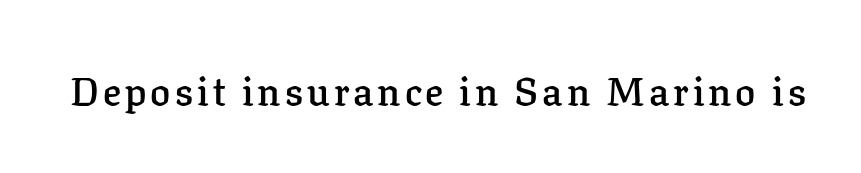
Q: Is the text bold? A: Semi-bold.
Q: Is the text italic (slanted)? A: No, it is upright.
Q: Is the typeface a serif or a sans-serif typeface? A: Serif.
Q: Is the text underlined? A: No.
Q: Width (condensed, normal, or wide)? A: Normal.
Q: Stroke contrast? A: Low.
Q: x-height? A: Medium.
Q: Monospaced? A: No.
